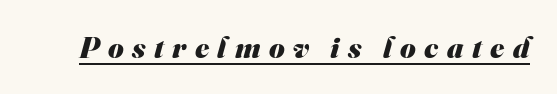
{"serif": "no", "bold": "yes", "weight": "heavy", "width": "normal", "stroke_contrast": "medium", "x_height": "small", "monospaced": "no", "underline": "yes", "letter_spacing": "wide", "letter_spacing_em": 0.28, "glyph_px": 30}
